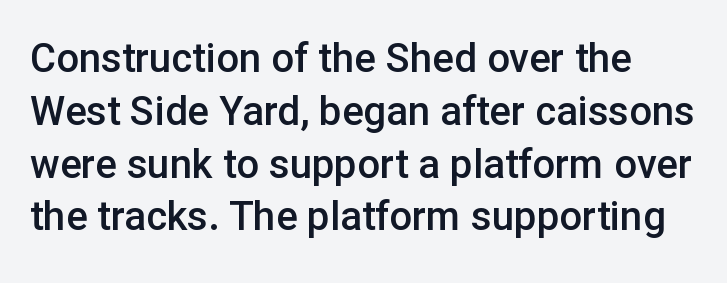
{"serif": "no", "italic": "no", "bold": "semi", "weight": "semibold", "width": "normal", "stroke_contrast": "low", "x_height": "medium", "monospaced": "no", "underline": "no", "line_spacing": "normal", "line_spacing_ratio": 1.32, "letter_spacing": "normal", "letter_spacing_em": 0.0, "glyph_px": 40}
